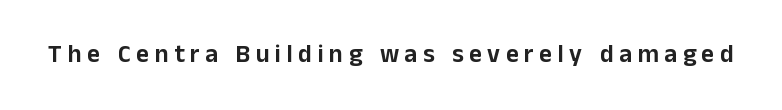
The image shows 25 px text type, upright; set unusually wide letter spacing (+0.22 em), not underlined.
